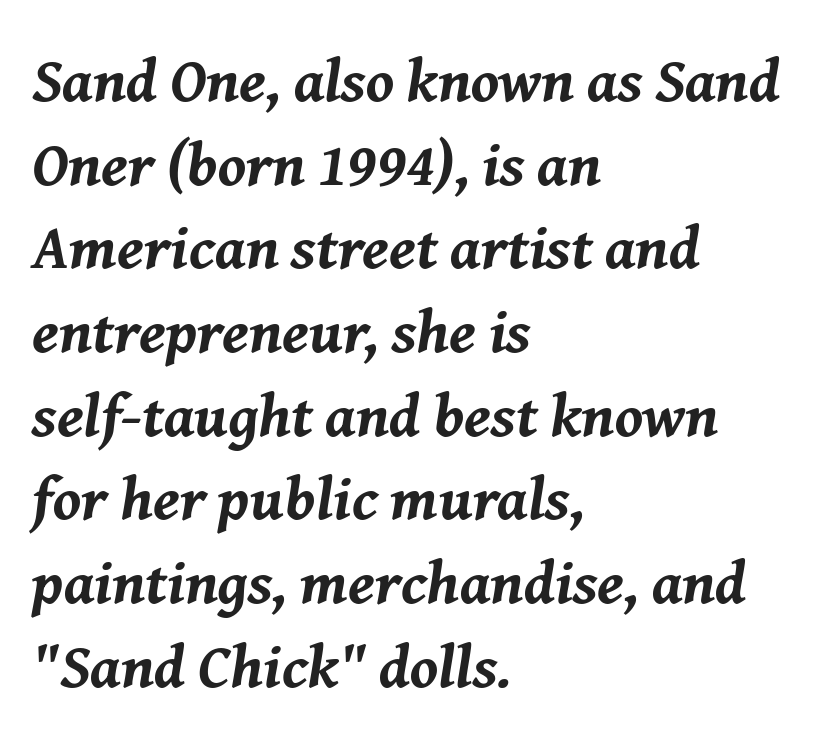
Q: Is the text bold? A: Yes.
Q: Is the text italic (slanted)? A: Yes, it leans right by about 8 degrees.
Q: Is the text underlined? A: No.
Q: How is the paragraph aligned? A: Left-aligned.
Q: Is the spacing between letters normal or unusually wide? A: Normal.
Q: Is the spacing between lines tight, normal or loose? A: Normal.
Q: Width (condensed, normal, or wide)? A: Normal.
Q: Stroke contrast? A: Medium.
Q: x-height? A: Medium.
Q: Monospaced? A: No.
